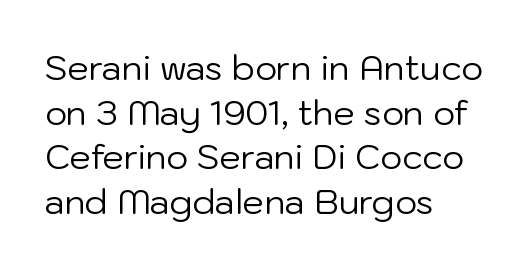
Unlike a traditional serif, this face leaves its strokes unadorned. This is roman type, the default non-slanted kind. Leading matches the norm, producing a regular column. Compared with a typical body face, this is equally light or lighter still. Is this a fixed-width face? No — the glyphs have proportional, varying widths.
